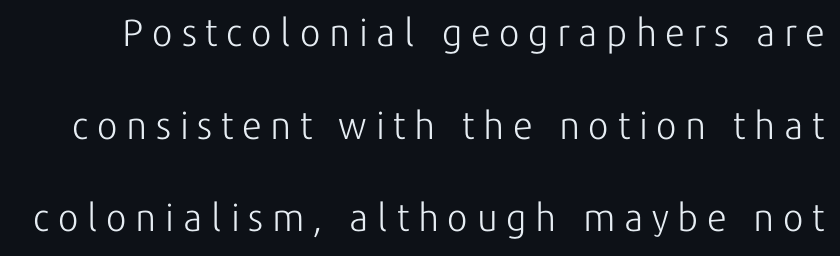
Q: Is the text bold? A: No.
Q: Is the text italic (slanted)? A: No, it is upright.
Q: Is the typeface a serif or a sans-serif typeface? A: Sans-serif.
Q: Is the text underlined? A: No.
Q: Is the spacing between letters normal or unusually wide? A: Unusually wide.
Q: Is the spacing between lines tight, normal or loose? A: Loose.
Q: Width (condensed, normal, or wide)? A: Normal.
Q: Stroke contrast? A: Low.
Q: x-height? A: Medium.
Q: Monospaced? A: No.
